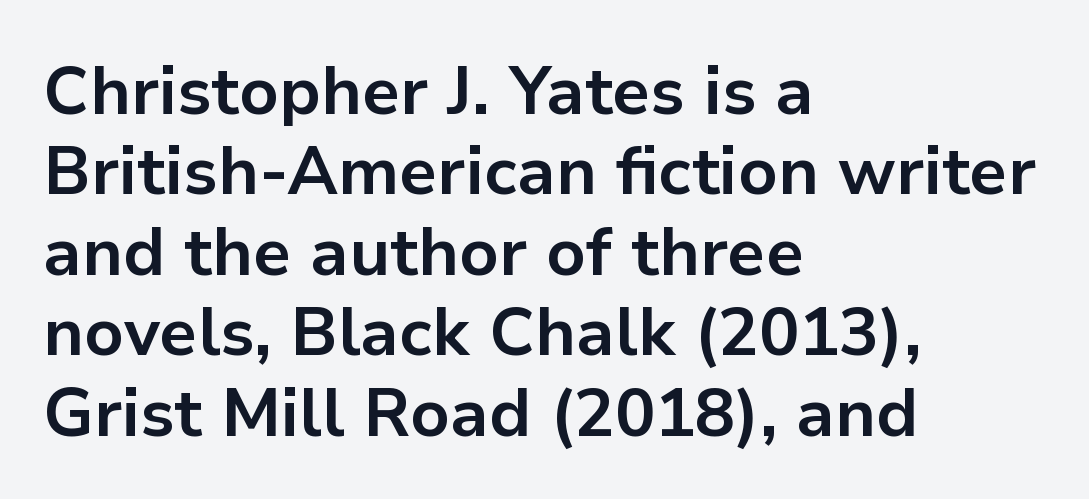
Q: Is the text bold? A: Yes.
Q: Is the text italic (slanted)? A: No, it is upright.
Q: Is the typeface a serif or a sans-serif typeface? A: Sans-serif.
Q: Is the text underlined? A: No.
Q: How is the paragraph aligned? A: Left-aligned.
Q: Is the spacing between letters normal or unusually wide? A: Normal.
Q: Width (condensed, normal, or wide)? A: Normal.
Q: Stroke contrast? A: Low.
Q: x-height? A: Medium.
Q: Monospaced? A: No.
